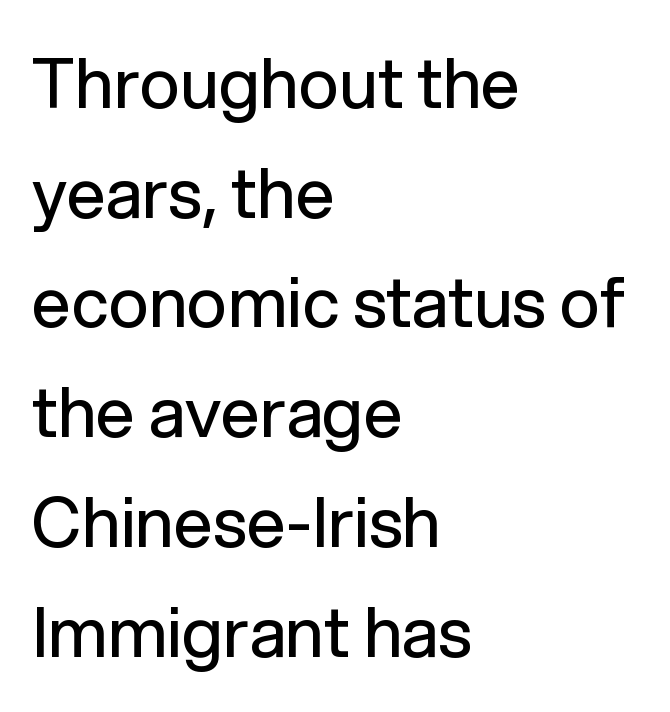
{"serif": "no", "italic": "no", "bold": "no", "weight": "regular", "width": "normal", "stroke_contrast": "low", "x_height": "medium", "monospaced": "no", "underline": "no", "align": "left", "line_spacing": "normal", "line_spacing_ratio": 1.59, "letter_spacing": "normal", "letter_spacing_em": 0.0, "glyph_px": 69}
